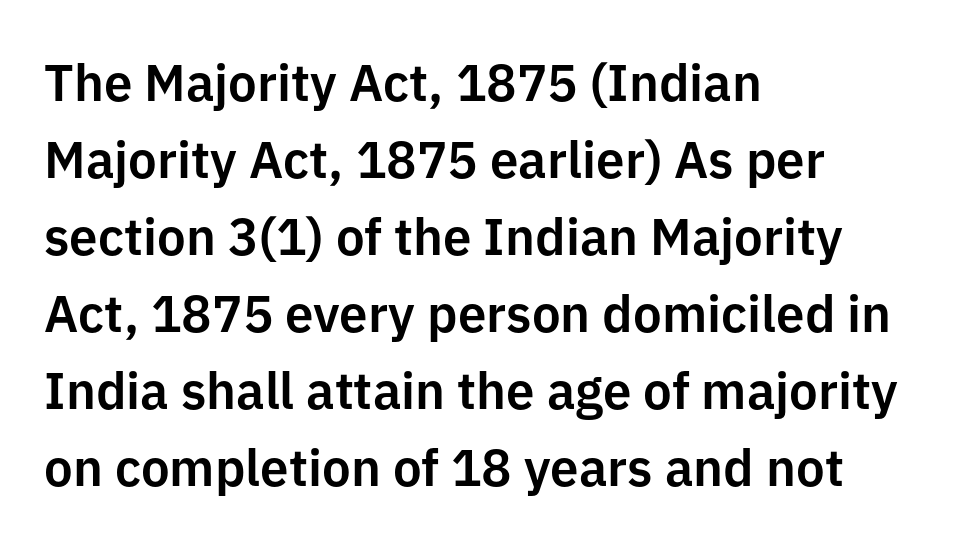
The image shows 51 px sans-serif type, upright; set left-aligned, normal line spacing (1.51x), normal letter spacing, not underlined; low stroke contrast and a medium x-height.
